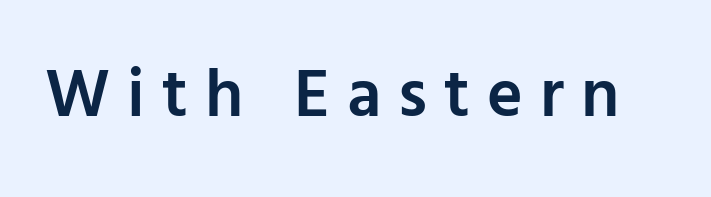
Q: Is the text bold? A: Semi-bold.
Q: Is the text italic (slanted)? A: No, it is upright.
Q: Is the typeface a serif or a sans-serif typeface? A: Sans-serif.
Q: Is the text underlined? A: No.
Q: Is the spacing between letters normal or unusually wide? A: Unusually wide.
Q: Width (condensed, normal, or wide)? A: Normal.
Q: Stroke contrast? A: Low.
Q: x-height? A: Medium.
Q: Monospaced? A: No.
